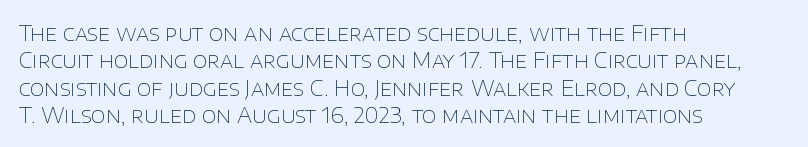
Q: Is the text bold? A: No.
Q: Is the text italic (slanted)? A: No, it is upright.
Q: Is the text underlined? A: No.
Q: How is the paragraph aligned? A: Left-aligned.
Q: Is the spacing between letters normal or unusually wide? A: Normal.
Q: Is the spacing between lines tight, normal or loose? A: Normal.
